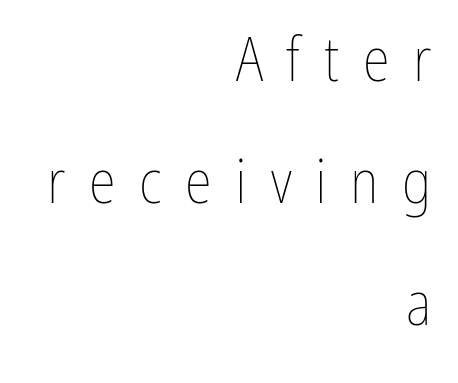
{"italic": "no", "bold": "no", "weight": "thin", "width": "condensed", "stroke_contrast": "low", "x_height": "medium", "monospaced": "no", "underline": "no", "align": "right", "line_spacing": "loose", "line_spacing_ratio": 1.97, "letter_spacing": "wide", "letter_spacing_em": 0.38, "glyph_px": 62}
